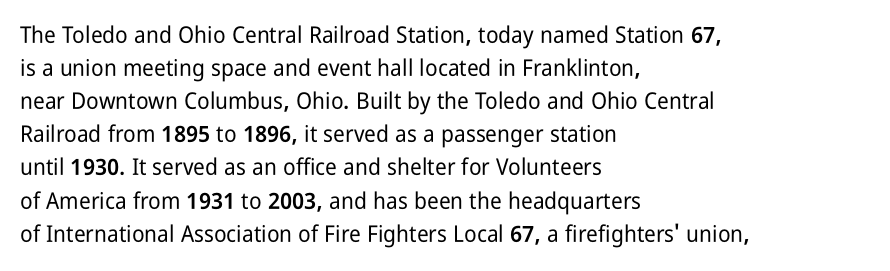
{"italic": "no", "underline": "no", "align": "left", "line_spacing": "normal", "line_spacing_ratio": 1.44, "letter_spacing": "normal", "letter_spacing_em": 0.0, "glyph_px": 23}
